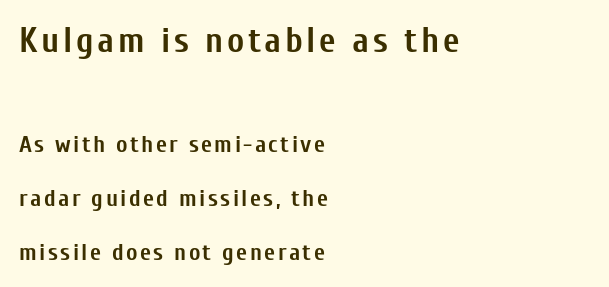
{"serif": "no", "italic": "no", "bold": "yes", "weight": "semibold", "width": "condensed", "stroke_contrast": "low", "x_height": "medium", "monospaced": "no", "underline": "no", "align": "left", "line_spacing": "loose", "line_spacing_ratio": 2.27, "larger_block": "first", "size_ratio": 1.5, "glyph_px": 36}
